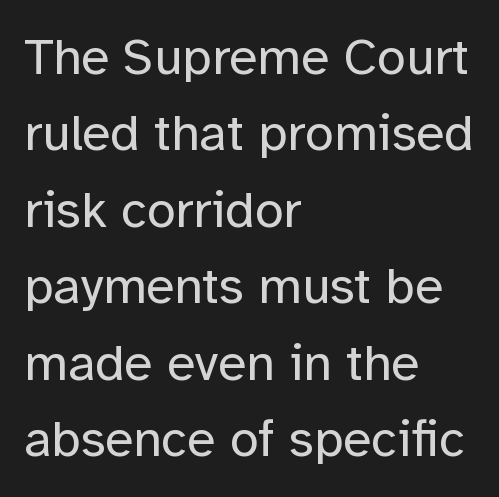
The lettering stays uniformly vertical, giving the passage a roman look. Stroke terminals: plain, sans-serif. Horizontal alignment here is leftward, the default for most running prose. Each word holds together tightly as a unit, with standard inter-letter gaps.
